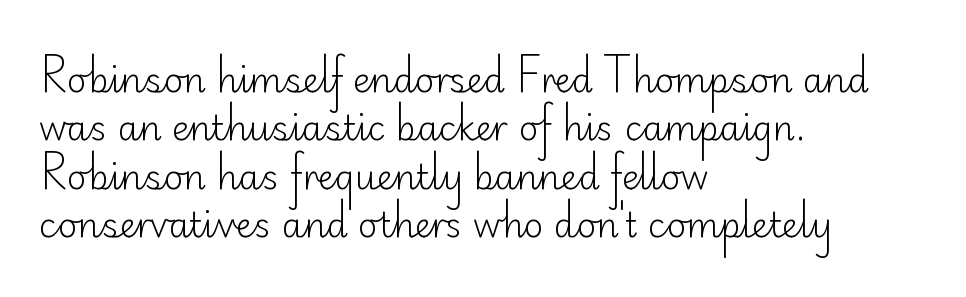
{"serif": "no", "italic": "no", "bold": "no", "weight": "light", "width": "normal", "stroke_contrast": "low", "x_height": "small", "monospaced": "no", "underline": "no", "align": "left", "line_spacing": "normal", "line_spacing_ratio": 1.42, "letter_spacing": "normal", "letter_spacing_em": 0.0, "glyph_px": 34}
